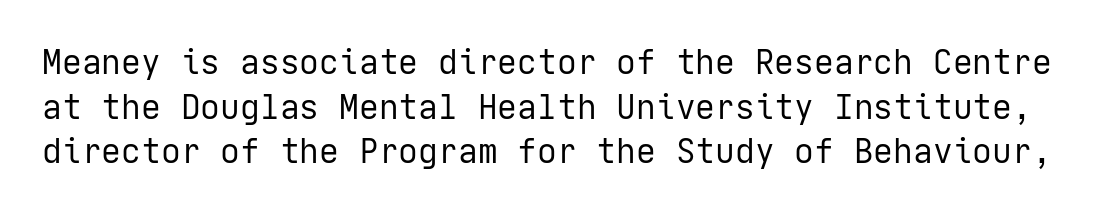
The image shows 33 px regular-weight sans-serif type, upright; set normal line spacing (1.35x), normal letter spacing, not underlined; low stroke contrast and a medium x-height.
